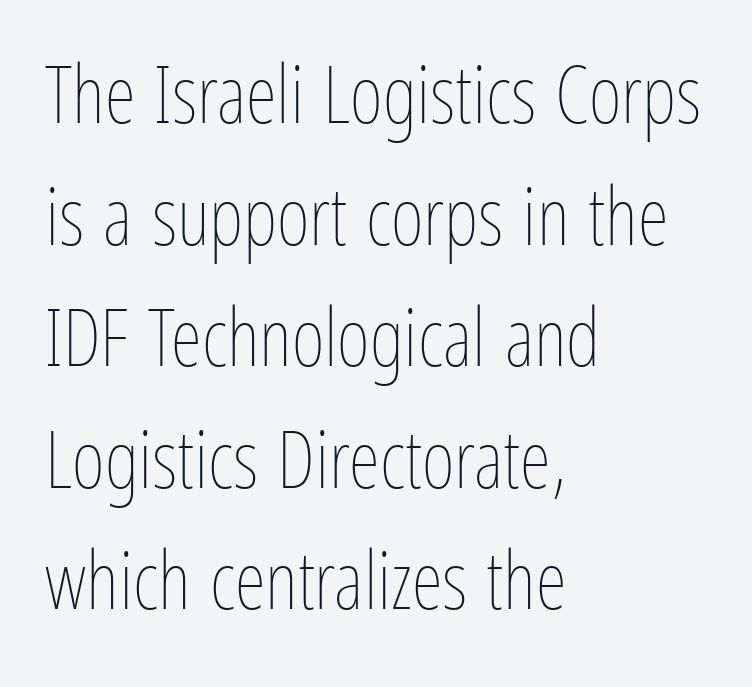
Is this a heavy cut? Hardly; it is regular or lighter. Looks like regular typesetting: each glyph gets only the width it needs. Caption: standard tracking, unaltered. Ordinary non-slanted type is in use. Which margin do the lines hug? The left one — the right edge is uneven.
